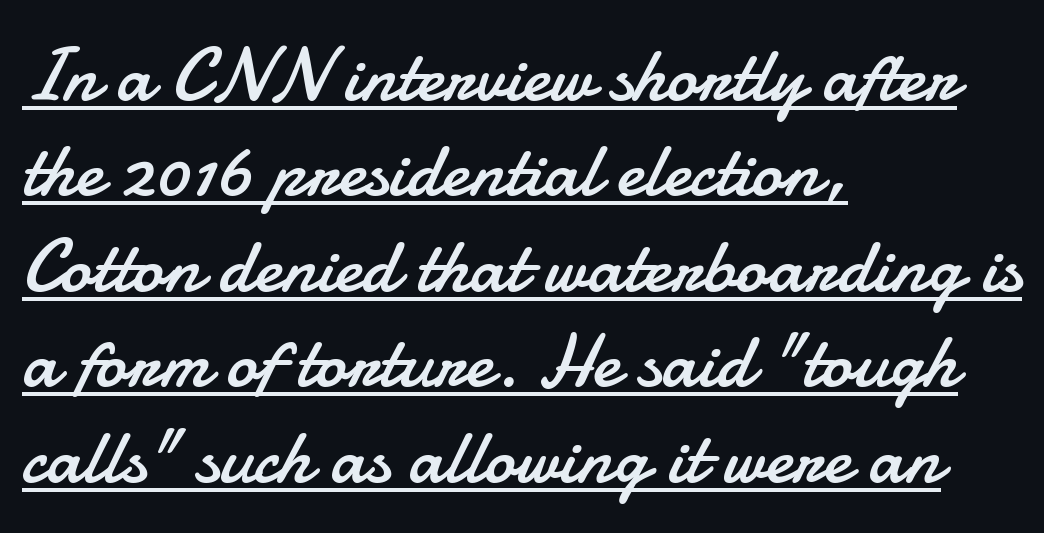
Alignment: flush left. Tracking here is standard; glyphs follow each other at the usual distance. Descenders here cross a horizontal rule under the line. The typeface has the unassuming heft of standard copy or less. Think of a printed novel: that variable character pitch is what you see here.
